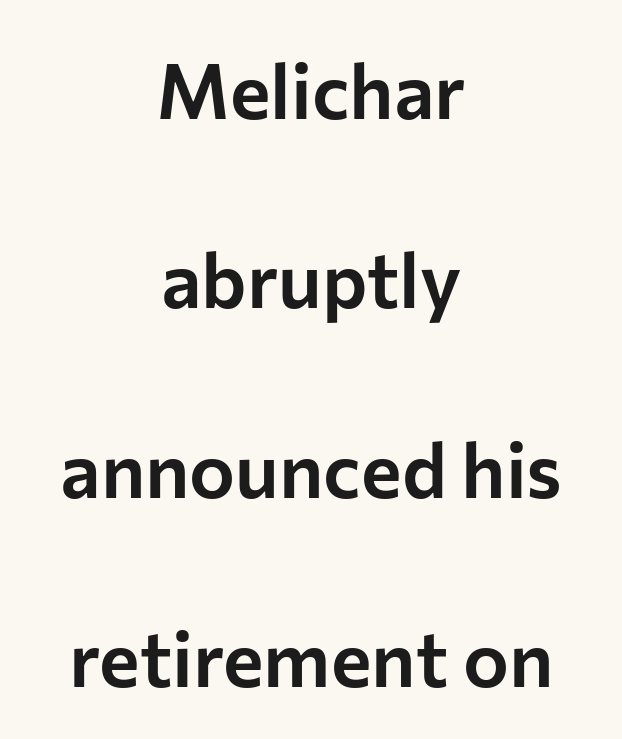
The image shows 77 px sans-serif type, upright; set centered, loose line spacing (2.46x), normal letter spacing, not underlined; low stroke contrast and a medium x-height.
